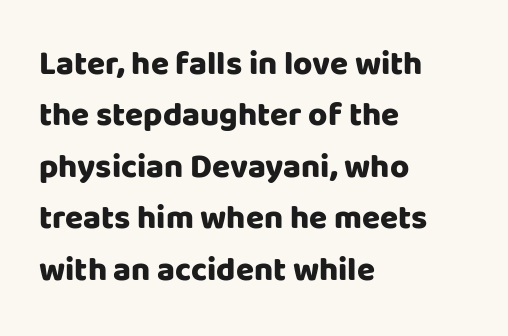
The image shows 33 px heavy sans-serif type, upright; set left-aligned, normal line spacing (1.56x), normal letter spacing, not underlined; low stroke contrast and a large x-height.
